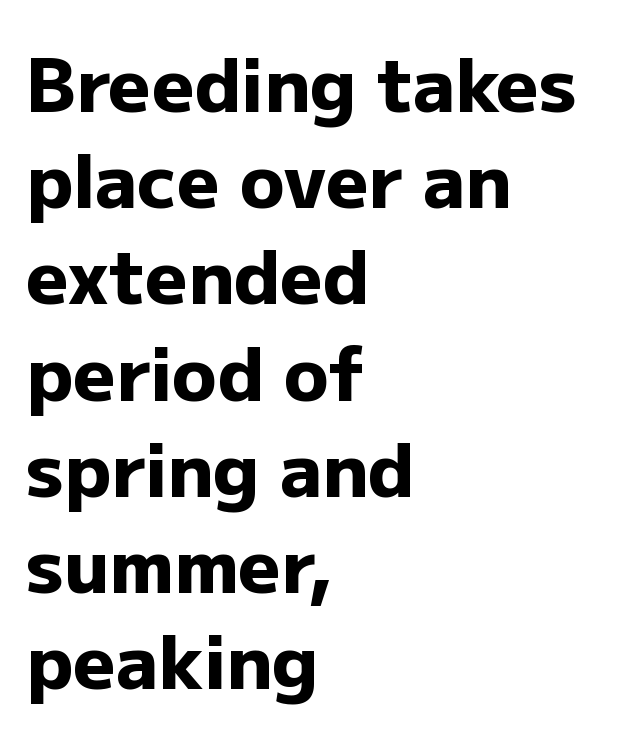
The face used here is proportionally spaced, like ordinary book or web type. The glyphs have the mass of a bold cut. A normal amount of white space separates one row of letters from the next. Is this a sans? Yes — the strokes have no serifs.
